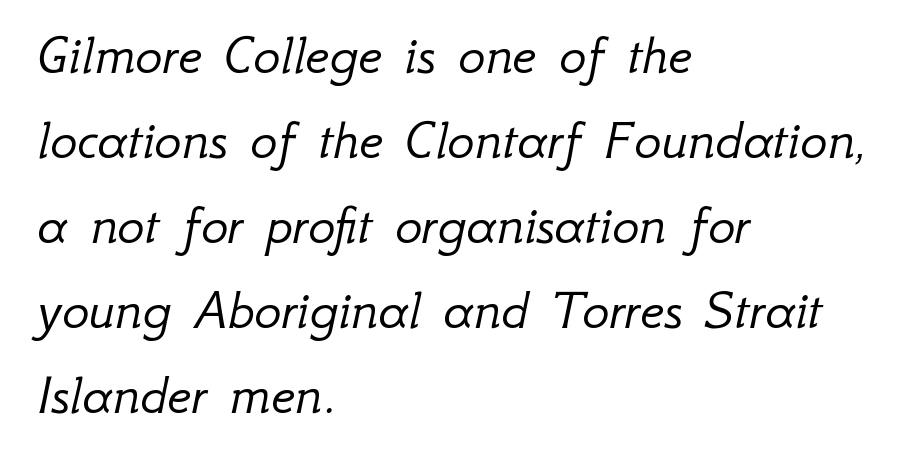
The image shows 57 px light type, italic (leaning right); set left-aligned, normal line spacing (1.49x), normal letter spacing, not underlined; low stroke contrast and a small x-height.
